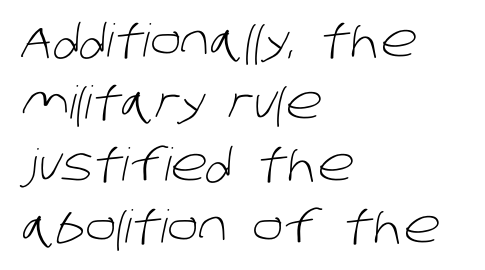
Compared with typical paragraphs, the rows here are spaced about the same. You could not count columns in this text — the font is proportionally spaced. Serifs: no, the terminals of the letterforms are clean. The text block is weighted toward the left margin, trailing off unevenly rightward.
